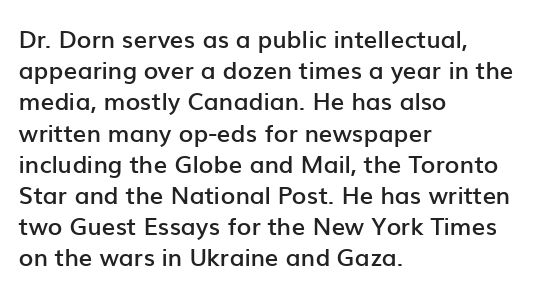
{"italic": "no", "bold": "semi", "underline": "no", "align": "left", "line_spacing": "normal", "line_spacing_ratio": 1.3, "letter_spacing": "normal", "letter_spacing_em": 0.0, "glyph_px": 24}
